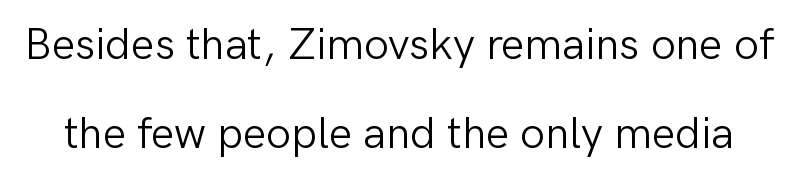
Tall strokes in this sample are plumb rather than angled. Do the characters align in a grid? No, the font is proportional. Unlike a traditional serif, this face leaves its strokes unadorned. The zone under the glyphs is completely vacant. The rendering uses a large line-height, opening up the rows.
